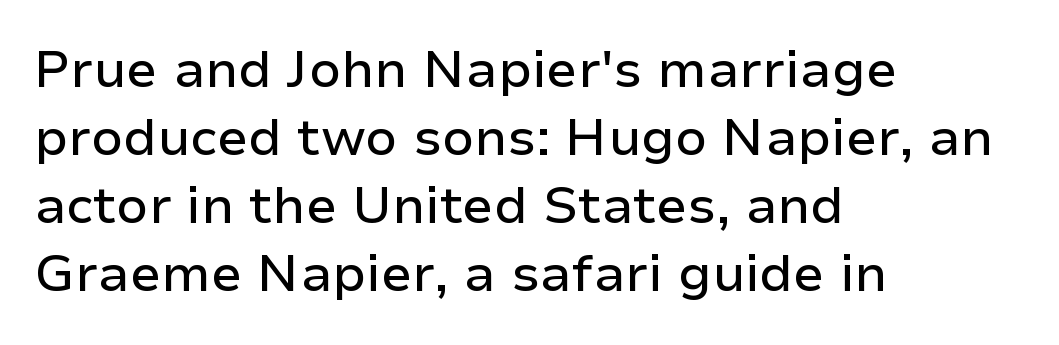
Q: Is the text italic (slanted)? A: No, it is upright.
Q: Is the typeface a serif or a sans-serif typeface? A: Sans-serif.
Q: Is the text underlined? A: No.
Q: How is the paragraph aligned? A: Left-aligned.
Q: Is the spacing between letters normal or unusually wide? A: Normal.
Q: Is the spacing between lines tight, normal or loose? A: Normal.
Q: Width (condensed, normal, or wide)? A: Normal.
Q: Stroke contrast? A: Low.
Q: x-height? A: Medium.
Q: Monospaced? A: No.
